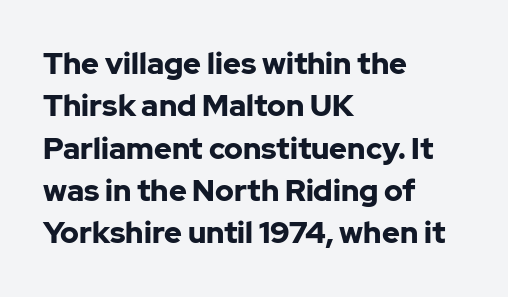
The face used here is a sans, in the tradition of grotesques and geometrics. Style check: upright. In terms of leading, this rendering sits right in the middle. The space directly below the letters is spotless. Looks like regular typesetting: each glyph gets only the width it needs.
